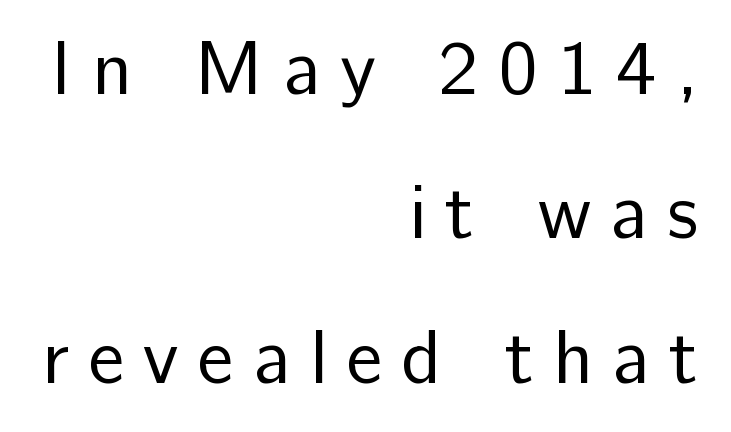
{"serif": "no", "italic": "no", "bold": "no", "weight": "regular", "width": "normal", "stroke_contrast": "low", "x_height": "medium", "monospaced": "no", "underline": "no", "align": "right", "line_spacing": "loose", "line_spacing_ratio": 1.9, "letter_spacing": "wide", "letter_spacing_em": 0.25, "glyph_px": 76}
